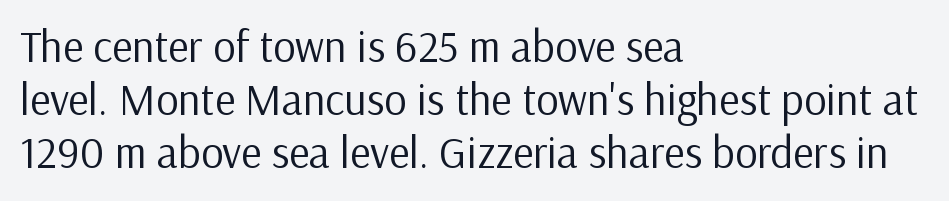
Q: Is the text bold? A: No.
Q: Is the text italic (slanted)? A: No, it is upright.
Q: Is the typeface a serif or a sans-serif typeface? A: Sans-serif.
Q: Is the text underlined? A: No.
Q: How is the paragraph aligned? A: Left-aligned.
Q: Is the spacing between letters normal or unusually wide? A: Normal.
Q: Width (condensed, normal, or wide)? A: Normal.
Q: Stroke contrast? A: Low.
Q: x-height? A: Medium.
Q: Monospaced? A: No.
